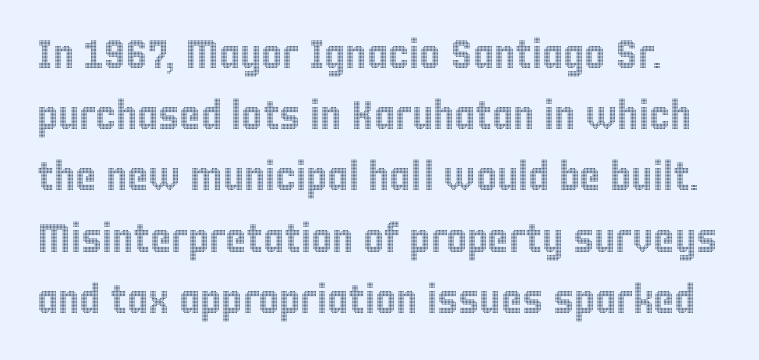
{"italic": "no", "width": "condensed", "x_height": "large", "monospaced": "no", "underline": "no", "line_spacing": "normal", "line_spacing_ratio": 1.53, "letter_spacing": "normal", "letter_spacing_em": 0.0, "glyph_px": 40}
